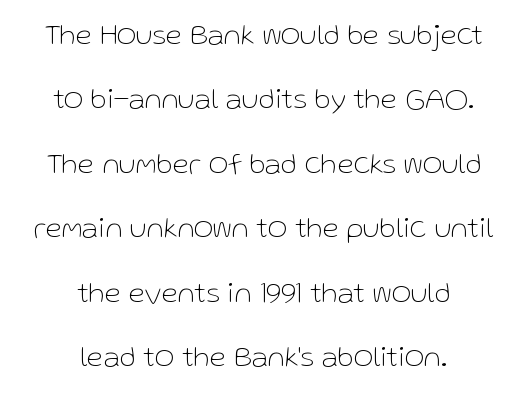
Q: Is the text bold? A: No.
Q: Is the text italic (slanted)? A: No, it is upright.
Q: Is the typeface a serif or a sans-serif typeface? A: Sans-serif.
Q: Is the text underlined? A: No.
Q: How is the paragraph aligned? A: Centered.
Q: Is the spacing between letters normal or unusually wide? A: Normal.
Q: Is the spacing between lines tight, normal or loose? A: Loose.
Q: Width (condensed, normal, or wide)? A: Normal.
Q: Stroke contrast? A: Low.
Q: x-height? A: Medium.
Q: Monospaced? A: No.
